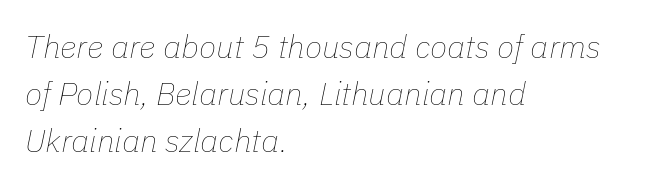
{"italic": "yes", "lean": "right", "slant_degrees": 11, "bold": "no", "weight": "thin", "width": "normal", "stroke_contrast": "low", "x_height": "medium", "monospaced": "no", "underline": "no", "align": "left", "line_spacing": "normal", "line_spacing_ratio": 1.47, "letter_spacing": "normal", "letter_spacing_em": 0.0, "glyph_px": 32}
